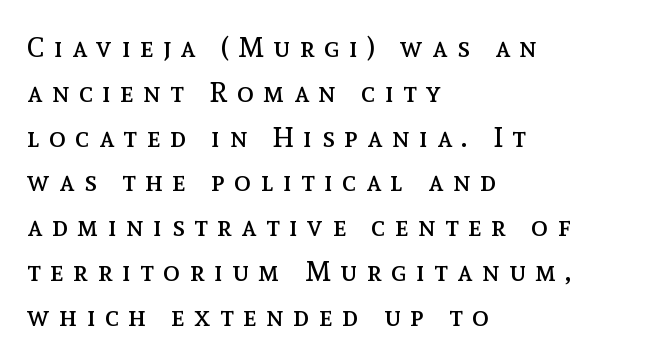
{"italic": "no", "bold": "no", "weight": "regular", "width": "normal", "x_height": "medium", "monospaced": "no", "underline": "no", "align": "left", "line_spacing": "normal", "line_spacing_ratio": 1.6, "letter_spacing": "wide", "letter_spacing_em": 0.34, "glyph_px": 28}
